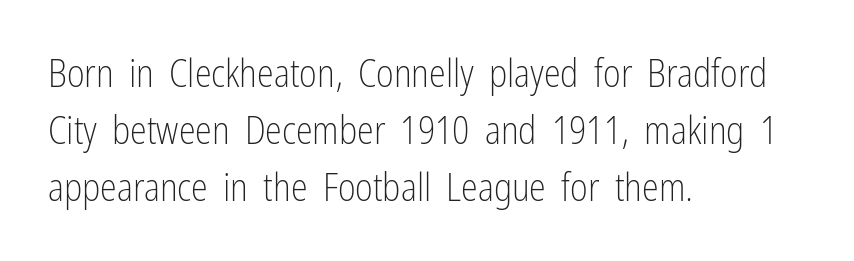
Q: Is the text bold? A: No.
Q: Is the text italic (slanted)? A: No, it is upright.
Q: Is the typeface a serif or a sans-serif typeface? A: Sans-serif.
Q: Is the text underlined? A: No.
Q: How is the paragraph aligned? A: Left-aligned.
Q: Is the spacing between letters normal or unusually wide? A: Normal.
Q: Is the spacing between lines tight, normal or loose? A: Normal.
Q: Width (condensed, normal, or wide)? A: Condensed.
Q: Stroke contrast? A: Low.
Q: x-height? A: Medium.
Q: Monospaced? A: No.
